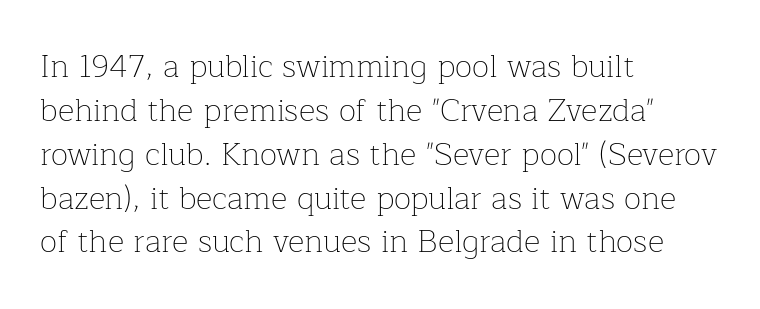
{"serif": "yes", "italic": "no", "bold": "no", "weight": "thin", "width": "normal", "stroke_contrast": "low", "x_height": "medium", "monospaced": "no", "underline": "no", "align": "left", "line_spacing": "normal", "line_spacing_ratio": 1.37, "letter_spacing": "normal", "letter_spacing_em": 0.0, "glyph_px": 32}
